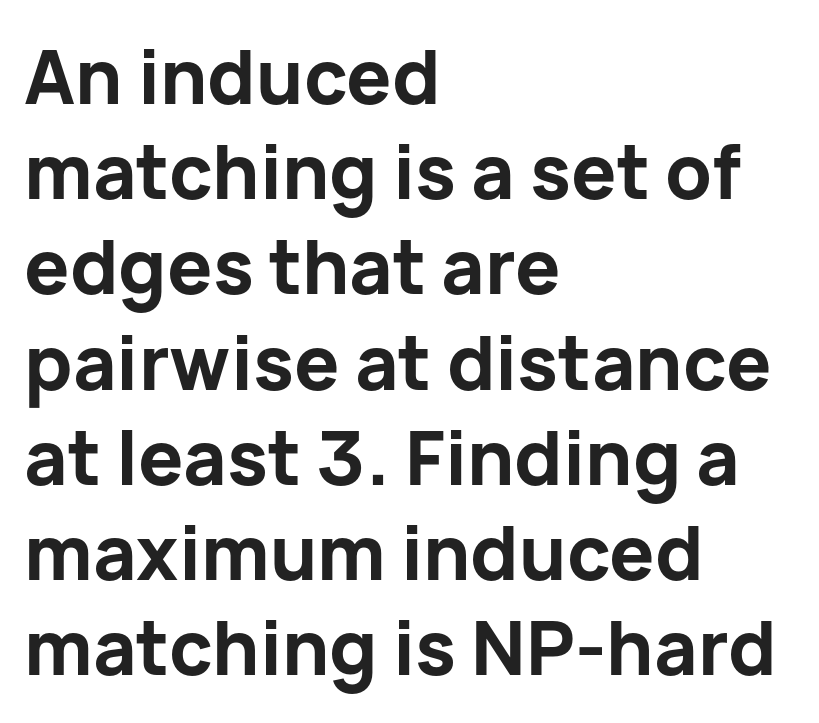
{"serif": "no", "italic": "no", "bold": "yes", "weight": "bold", "width": "normal", "stroke_contrast": "low", "x_height": "medium", "monospaced": "no", "underline": "no", "align": "left", "line_spacing": "normal", "line_spacing_ratio": 1.27, "letter_spacing": "normal", "letter_spacing_em": 0.0, "glyph_px": 75}
